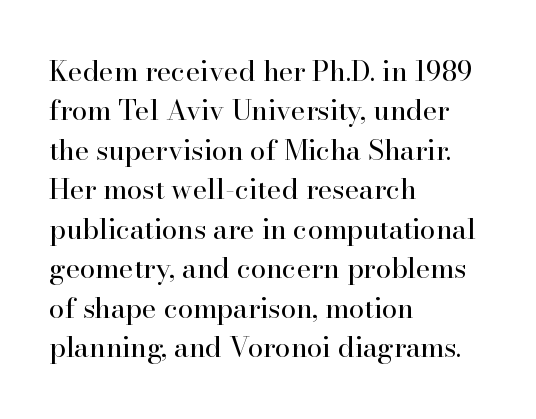
The image shows 28 px regular-weight serif type, upright; set left-aligned, normal line spacing (1.41x), normal letter spacing, not underlined; high stroke contrast and a small x-height.
